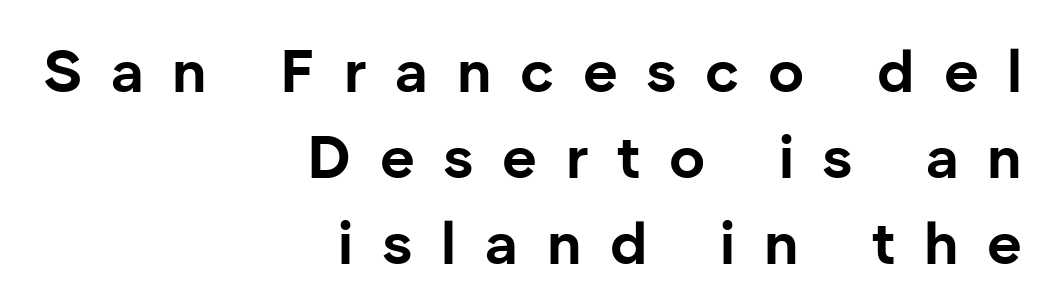
Q: Is the text bold? A: Yes.
Q: Is the text italic (slanted)? A: No, it is upright.
Q: Is the typeface a serif or a sans-serif typeface? A: Sans-serif.
Q: Is the text underlined? A: No.
Q: How is the paragraph aligned? A: Right-aligned.
Q: Is the spacing between letters normal or unusually wide? A: Unusually wide.
Q: Is the spacing between lines tight, normal or loose? A: Normal.
Q: Width (condensed, normal, or wide)? A: Normal.
Q: Stroke contrast? A: Low.
Q: x-height? A: Medium.
Q: Monospaced? A: No.
